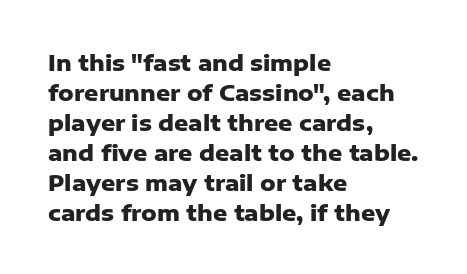
{"italic": "no", "bold": "yes", "underline": "no", "align": "left", "line_spacing": "normal", "line_spacing_ratio": 1.36, "letter_spacing": "normal", "letter_spacing_em": 0.0, "glyph_px": 22}
